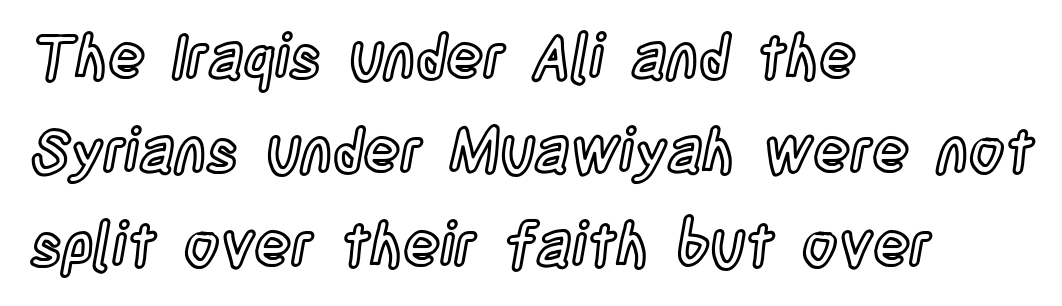
Q: Is the text italic (slanted)? A: Yes.
Q: Is the text underlined? A: No.
Q: How is the paragraph aligned? A: Left-aligned.
Q: Is the spacing between letters normal or unusually wide? A: Normal.
Q: Is the spacing between lines tight, normal or loose? A: Normal.
Q: Width (condensed, normal, or wide)? A: Condensed.
Q: x-height? A: Large.
Q: Monospaced? A: No.
